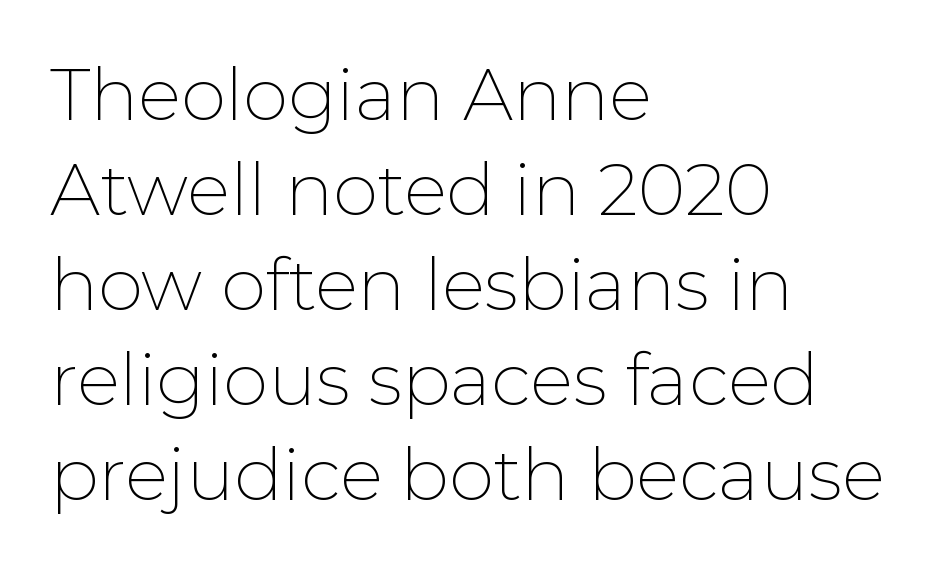
{"serif": "no", "italic": "no", "bold": "no", "weight": "thin", "width": "normal", "stroke_contrast": "low", "x_height": "medium", "monospaced": "no", "underline": "no", "align": "left", "line_spacing": "normal", "line_spacing_ratio": 1.32, "letter_spacing": "normal", "letter_spacing_em": 0.0, "glyph_px": 72}
